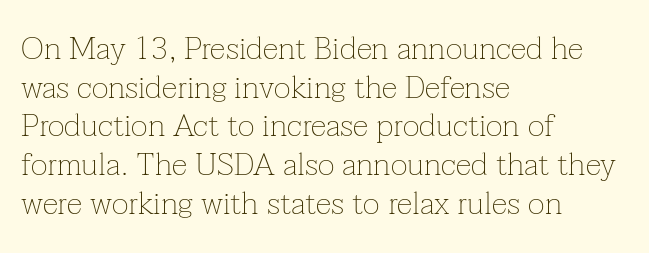
Q: Is the text bold? A: No.
Q: Is the text italic (slanted)? A: No, it is upright.
Q: Is the typeface a serif or a sans-serif typeface? A: Serif.
Q: Is the text underlined? A: No.
Q: How is the paragraph aligned? A: Left-aligned.
Q: Is the spacing between letters normal or unusually wide? A: Normal.
Q: Width (condensed, normal, or wide)? A: Normal.
Q: Stroke contrast? A: Low.
Q: x-height? A: Medium.
Q: Monospaced? A: No.
